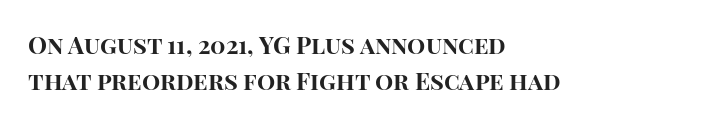
The image shows 24 px bold type, upright; set left-aligned, normal line spacing (1.49x), normal letter spacing, not underlined.
